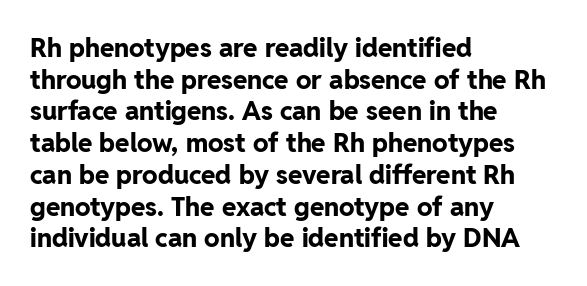
Q: Is the text bold? A: Yes.
Q: Is the text italic (slanted)? A: No, it is upright.
Q: Is the text underlined? A: No.
Q: How is the paragraph aligned? A: Left-aligned.
Q: Is the spacing between letters normal or unusually wide? A: Normal.
